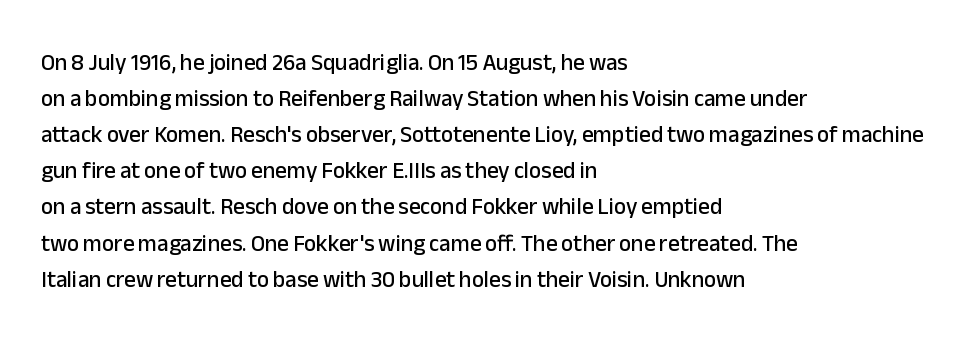
Q: Is the text italic (slanted)? A: No, it is upright.
Q: Is the text underlined? A: No.
Q: How is the paragraph aligned? A: Left-aligned.
Q: Is the spacing between letters normal or unusually wide? A: Normal.
Q: Is the spacing between lines tight, normal or loose? A: Normal.
